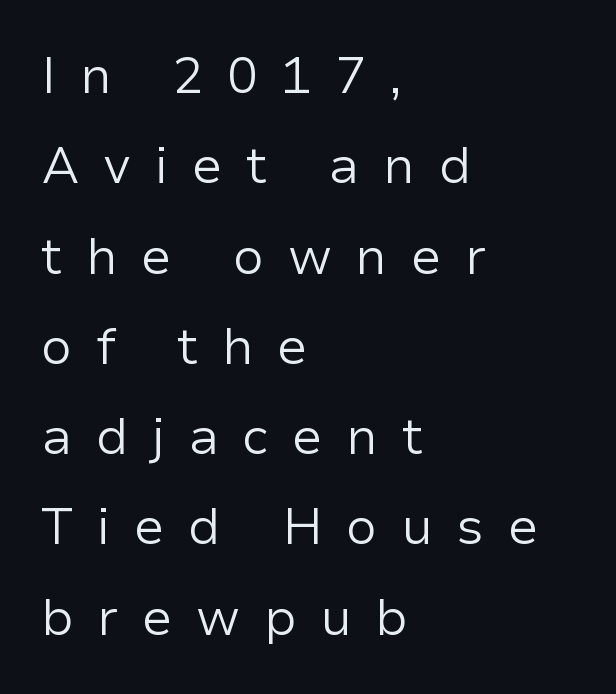
Q: Is the text bold? A: No.
Q: Is the text italic (slanted)? A: No, it is upright.
Q: Is the typeface a serif or a sans-serif typeface? A: Sans-serif.
Q: Is the text underlined? A: No.
Q: How is the paragraph aligned? A: Left-aligned.
Q: Is the spacing between letters normal or unusually wide? A: Unusually wide.
Q: Width (condensed, normal, or wide)? A: Normal.
Q: Stroke contrast? A: Low.
Q: x-height? A: Medium.
Q: Monospaced? A: No.
